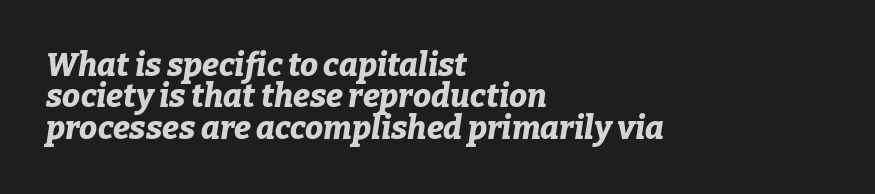
The image shows 32 px bold type, italic (leaning right); set left-aligned, tight line spacing (0.98x), normal letter spacing, not underlined; low stroke contrast and a medium x-height.
